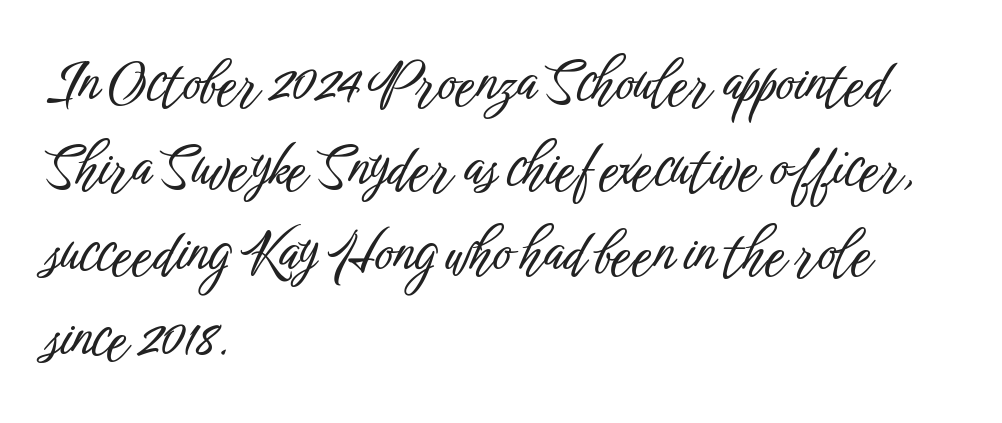
Q: Is the text italic (slanted)? A: Yes.
Q: Is the typeface a serif or a sans-serif typeface? A: Sans-serif.
Q: Is the text underlined? A: No.
Q: How is the paragraph aligned? A: Left-aligned.
Q: Is the spacing between letters normal or unusually wide? A: Normal.
Q: Is the spacing between lines tight, normal or loose? A: Normal.
Q: Width (condensed, normal, or wide)? A: Condensed.
Q: Stroke contrast? A: Low.
Q: x-height? A: Medium.
Q: Monospaced? A: No.
